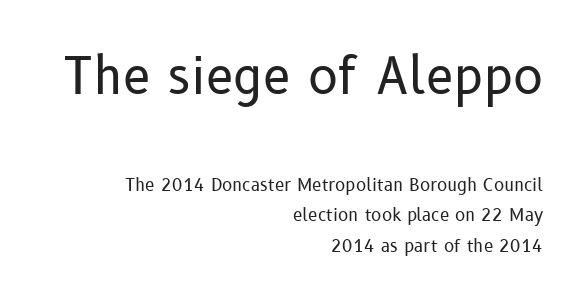
{"serif": "no", "italic": "no", "bold": "no", "weight": "regular", "width": "normal", "stroke_contrast": "low", "x_height": "medium", "monospaced": "no", "underline": "no", "align": "right", "line_spacing_ratio": 1.78, "letter_spacing": "normal", "letter_spacing_em": 0.0, "larger_block": "first", "size_ratio": 2.94, "glyph_px": 50}
